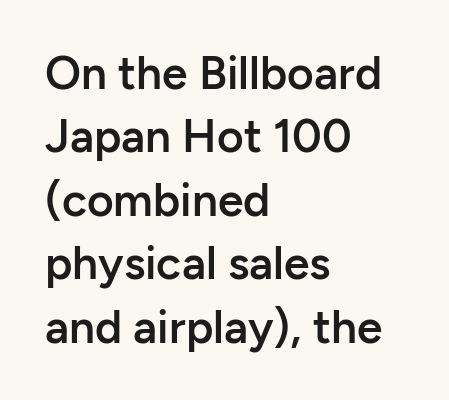
Q: Is the text bold? A: Semi-bold.
Q: Is the text italic (slanted)? A: No, it is upright.
Q: Is the typeface a serif or a sans-serif typeface? A: Sans-serif.
Q: Is the text underlined? A: No.
Q: How is the paragraph aligned? A: Left-aligned.
Q: Is the spacing between letters normal or unusually wide? A: Normal.
Q: Is the spacing between lines tight, normal or loose? A: Normal.
Q: Width (condensed, normal, or wide)? A: Normal.
Q: Stroke contrast? A: Low.
Q: x-height? A: Medium.
Q: Monospaced? A: No.
